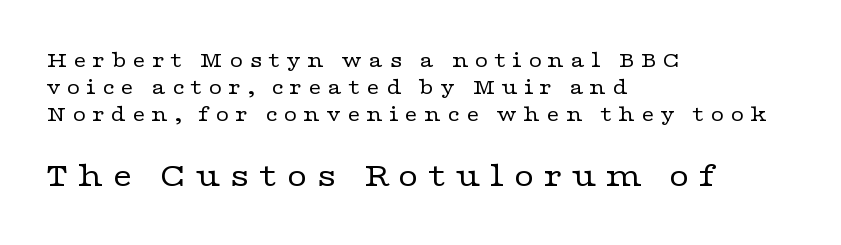
Q: Is the text bold? A: No.
Q: Is the text italic (slanted)? A: No, it is upright.
Q: Is the typeface a serif or a sans-serif typeface? A: Serif.
Q: Is the text underlined? A: No.
Q: How is the paragraph aligned? A: Left-aligned.
Q: Is the spacing between letters normal or unusually wide? A: Unusually wide.
Q: Which block of text is set in a larger size, the first (top) or the second (bottom)? A: The second (bottom) one.
Q: Width (condensed, normal, or wide)? A: Wide.
Q: Stroke contrast? A: Low.
Q: x-height? A: Medium.
Q: Monospaced? A: No.
